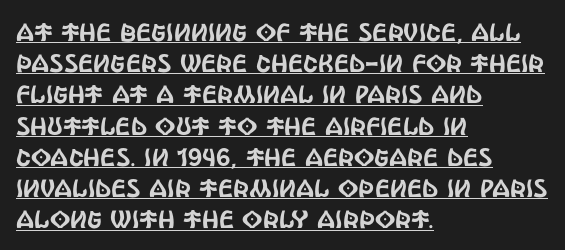
{"italic": "no", "underline": "yes", "align": "left", "line_spacing": "normal", "line_spacing_ratio": 1.25, "letter_spacing": "normal", "letter_spacing_em": 0.0, "glyph_px": 25}
